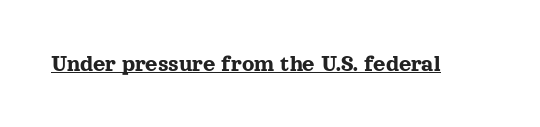
The image shows 24 px text type, upright; set normal letter spacing, underlined.
